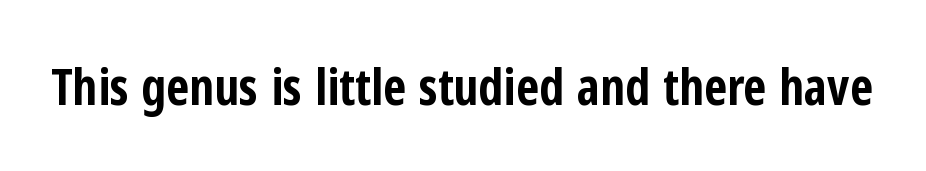
Every character sits straight up, as roman type does. Anything drawn beneath the words? Only blank space. Typographic density is high because the face is bold. Glyph-to-glyph distance matches everyday printed text. Do the characters align in a grid? No, the font is proportional.
